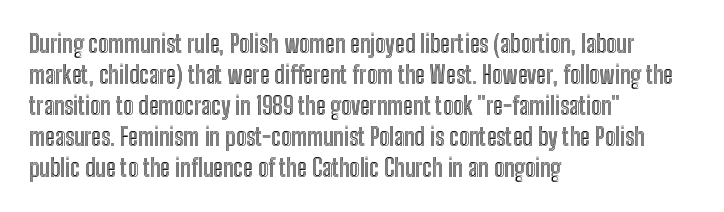
Q: Is the text italic (slanted)? A: No, it is upright.
Q: Is the text underlined? A: No.
Q: How is the paragraph aligned? A: Left-aligned.
Q: Is the spacing between letters normal or unusually wide? A: Normal.
Q: Is the spacing between lines tight, normal or loose? A: Normal.
